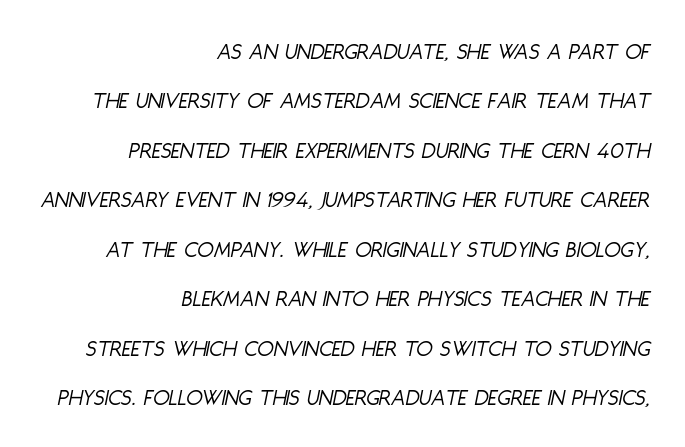
{"italic": "yes", "lean": "right", "slant_degrees": 11, "bold": "no", "underline": "no", "align": "right", "line_spacing": "loose", "line_spacing_ratio": 2.06, "letter_spacing": "normal", "letter_spacing_em": 0.0, "glyph_px": 24}
